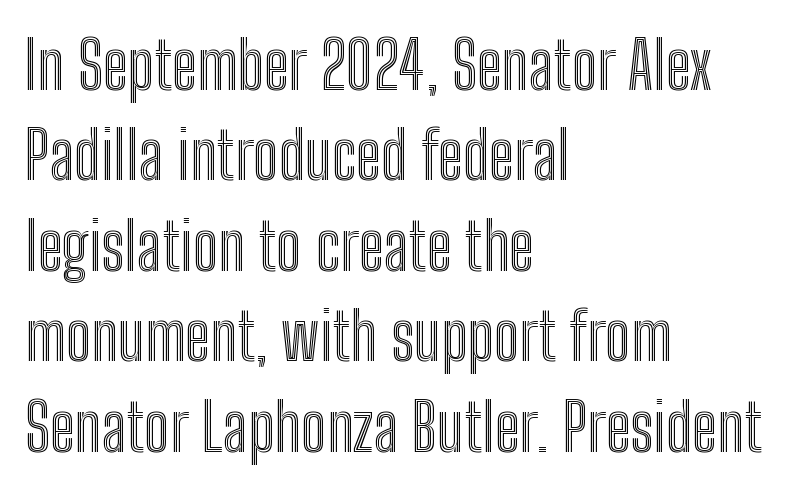
{"italic": "no", "width": "condensed", "x_height": "medium", "monospaced": "no", "underline": "no", "align": "left", "line_spacing": "normal", "line_spacing_ratio": 1.37, "letter_spacing": "normal", "letter_spacing_em": 0.0, "glyph_px": 66}
